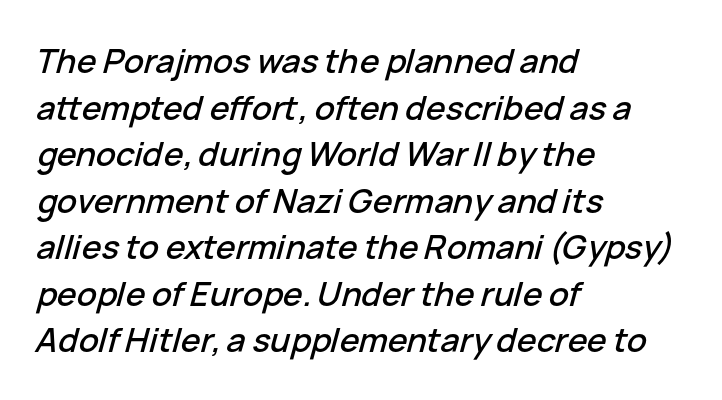
Default kerning and tracking; the words read as compact shapes. If you drew a line through each stem, it would be angled. The paragraph has a hard left edge and a soft right edge. Descenders are the only things crossing below the line.
